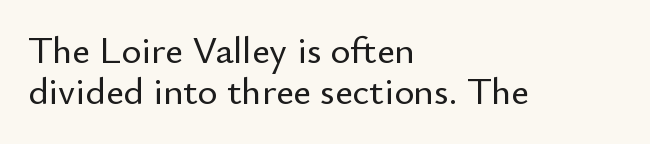
{"serif": "no", "italic": "no", "width": "normal", "stroke_contrast": "low", "x_height": "small", "monospaced": "no", "underline": "no", "align": "left", "line_spacing": "tight", "line_spacing_ratio": 1.09, "letter_spacing": "normal", "letter_spacing_em": 0.0, "glyph_px": 38}
